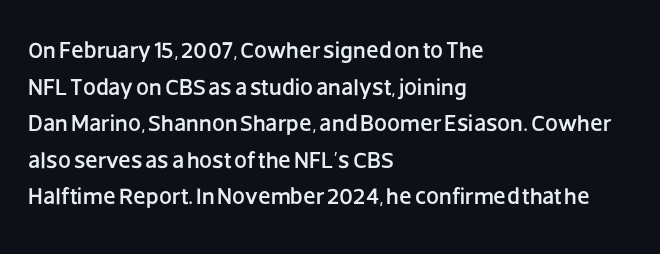
{"italic": "no", "underline": "no", "align": "left", "line_spacing": "normal", "line_spacing_ratio": 1.59, "letter_spacing": "normal", "letter_spacing_em": 0.0, "glyph_px": 23}
